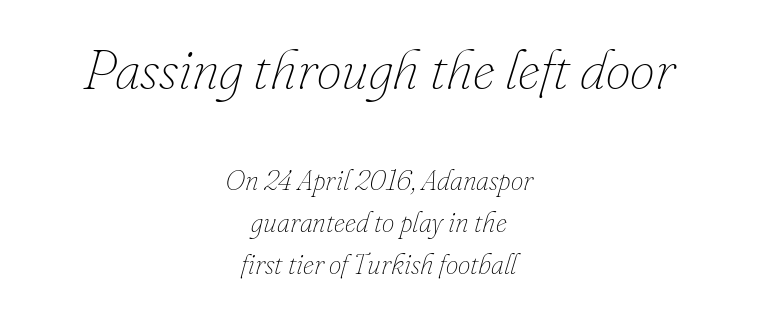
Note the varied advance widths — an 'i' is clearly narrower than an 'm'. The baseline area is clear. In terms of leading, this rendering sits right in the middle. Think standard paragraph weight, or any step lighter than that.
